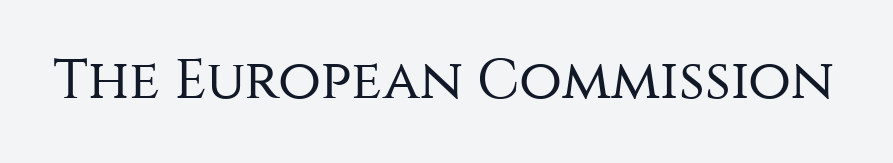
Default kerning and tracking; the words read as compact shapes. Every character sits straight up, as roman type does. Look at the bottom of the vertical strokes: they stop flat, with no serifs. Character widths vary here, with narrow letters taking less room than wide ones.
